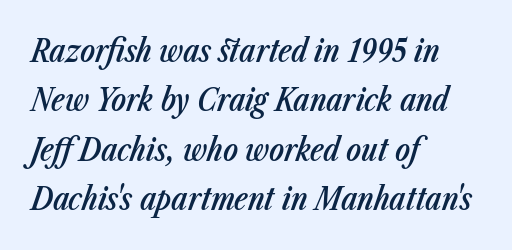
{"italic": "yes", "lean": "right", "slant_degrees": 23, "bold": "semi", "weight": "semibold", "width": "condensed", "stroke_contrast": "low", "x_height": "medium", "monospaced": "no", "underline": "no", "align": "left", "line_spacing": "normal", "line_spacing_ratio": 1.59, "letter_spacing": "normal", "letter_spacing_em": 0.0, "glyph_px": 31}
